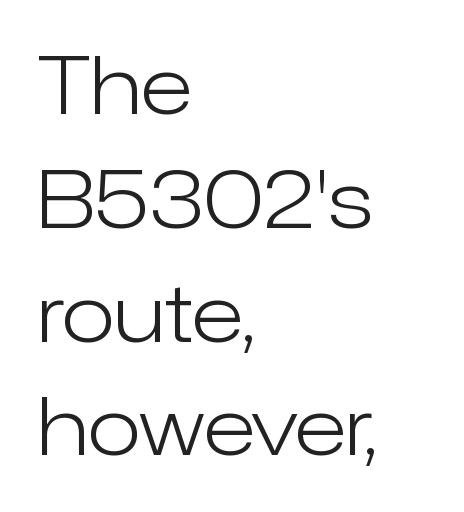
{"serif": "no", "italic": "no", "bold": "no", "weight": "light", "width": "normal", "stroke_contrast": "low", "x_height": "medium", "monospaced": "no", "underline": "no", "align": "left", "line_spacing": "normal", "line_spacing_ratio": 1.44, "letter_spacing": "normal", "letter_spacing_em": 0.0, "glyph_px": 79}
